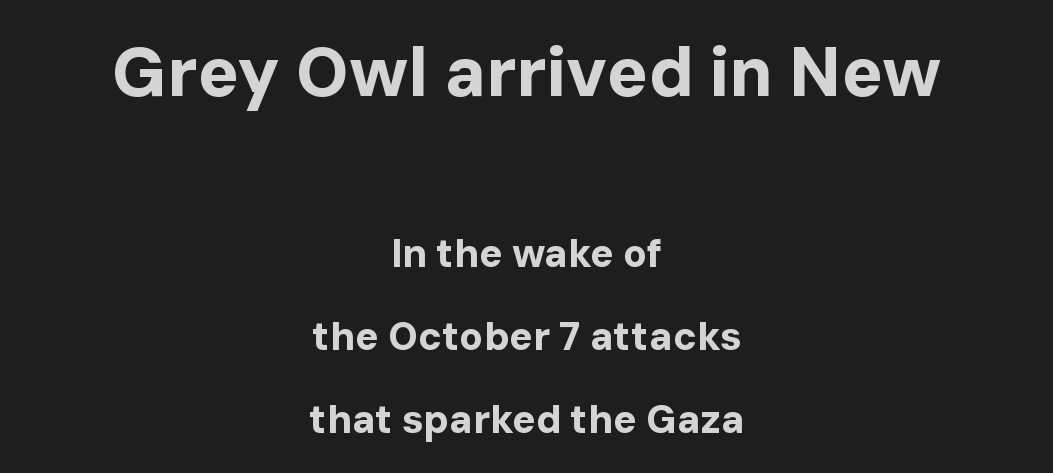
{"serif": "no", "italic": "no", "bold": "yes", "weight": "bold", "width": "normal", "stroke_contrast": "low", "x_height": "medium", "monospaced": "no", "underline": "no", "align": "center", "line_spacing": "loose", "line_spacing_ratio": 2.12, "letter_spacing": "normal", "letter_spacing_em": 0.0, "larger_block": "first", "size_ratio": 1.77, "glyph_px": 69}
